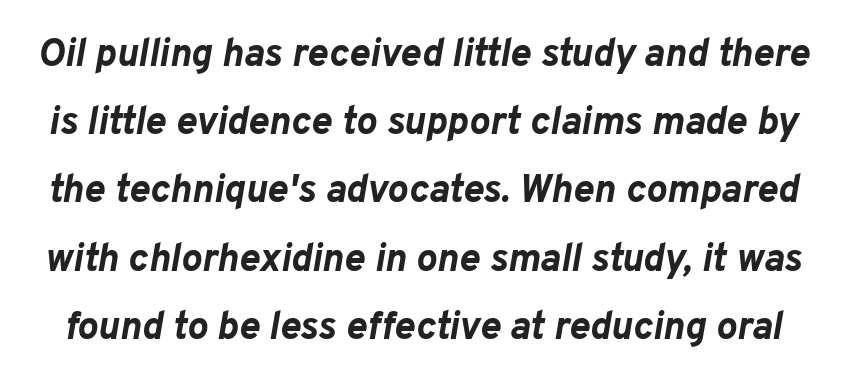
Q: Is the text bold? A: Yes.
Q: Is the text italic (slanted)? A: Yes, it leans right by about 10 degrees.
Q: Is the text underlined? A: No.
Q: Is the spacing between letters normal or unusually wide? A: Normal.
Q: Width (condensed, normal, or wide)? A: Normal.
Q: Stroke contrast? A: Low.
Q: x-height? A: Medium.
Q: Monospaced? A: No.
